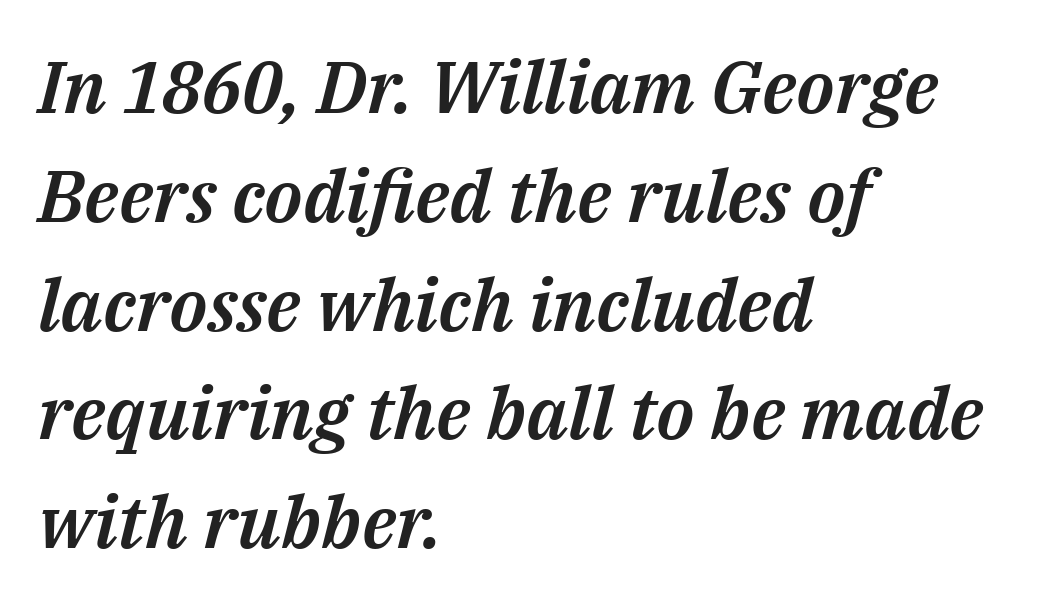
Q: Is the text italic (slanted)? A: Yes, it leans right by about 14 degrees.
Q: Is the text underlined? A: No.
Q: How is the paragraph aligned? A: Left-aligned.
Q: Is the spacing between letters normal or unusually wide? A: Normal.
Q: Is the spacing between lines tight, normal or loose? A: Normal.
Q: Width (condensed, normal, or wide)? A: Normal.
Q: Stroke contrast? A: Medium.
Q: x-height? A: Medium.
Q: Monospaced? A: No.
